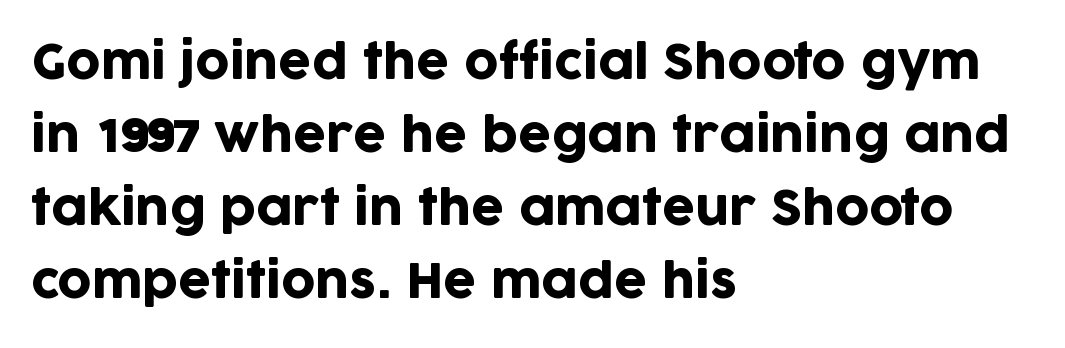
{"serif": "no", "italic": "no", "width": "normal", "stroke_contrast": "low", "x_height": "large", "monospaced": "no", "underline": "no", "align": "left", "line_spacing": "normal", "line_spacing_ratio": 1.55, "letter_spacing": "normal", "letter_spacing_em": 0.0, "glyph_px": 47}
